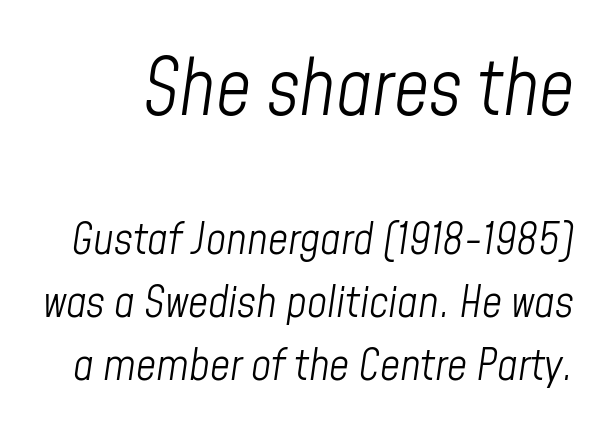
Q: Is the text bold? A: No.
Q: Is the text italic (slanted)? A: Yes, it leans right by about 8 degrees.
Q: Is the text underlined? A: No.
Q: Is the spacing between letters normal or unusually wide? A: Normal.
Q: Is the spacing between lines tight, normal or loose? A: Normal.
Q: Which block of text is set in a larger size, the first (top) or the second (bottom)? A: The first (top) one.
Q: Width (condensed, normal, or wide)? A: Condensed.
Q: Stroke contrast? A: Low.
Q: x-height? A: Medium.
Q: Monospaced? A: No.
